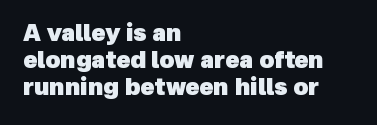
{"bold": "yes", "underline": "no", "align": "left", "line_spacing_ratio": 1.18, "letter_spacing": "normal", "letter_spacing_em": 0.0, "glyph_px": 23}
